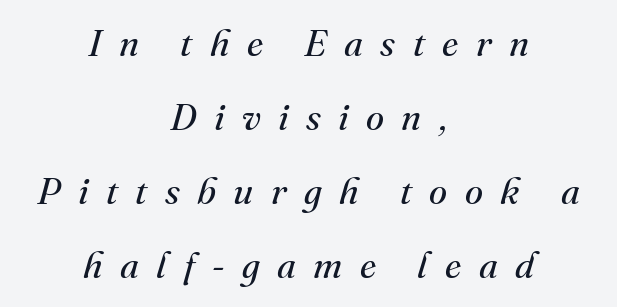
Ink coverage per letter is moderate at most. In terms of letterform style, serifs are clearly present. Successive baselines arrive slowly, with a big drop between each. A bare baseline throughout the passage. Here the designer chose a conventional face with non-uniform glyph widths. Notice how the passage keeps no hard edge, just a central spine.
